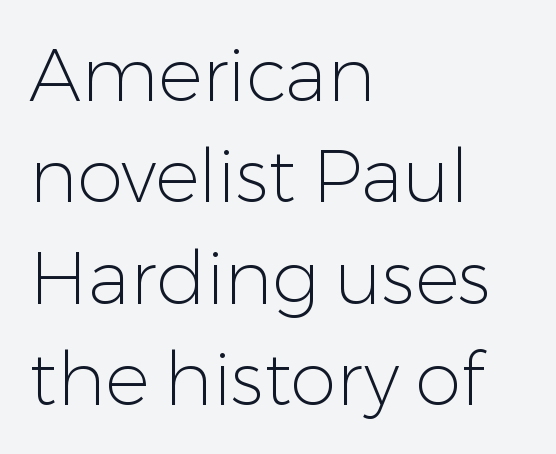
Q: Is the text bold? A: No.
Q: Is the text italic (slanted)? A: No, it is upright.
Q: Is the typeface a serif or a sans-serif typeface? A: Sans-serif.
Q: Is the text underlined? A: No.
Q: How is the paragraph aligned? A: Left-aligned.
Q: Is the spacing between letters normal or unusually wide? A: Normal.
Q: Is the spacing between lines tight, normal or loose? A: Normal.
Q: Width (condensed, normal, or wide)? A: Normal.
Q: Stroke contrast? A: Low.
Q: x-height? A: Medium.
Q: Monospaced? A: No.
